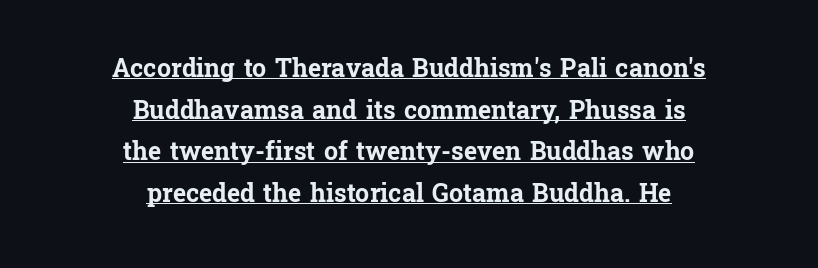
The rag falls on both sides of this text block equally. Quick note: interline space is typical. Every word sits above its own underline. Bold? Absolutely — the strokes are thick and heavy. Vertical strokes here are truly vertical. Students, note that the glyphs here touch the page at normal intervals.
